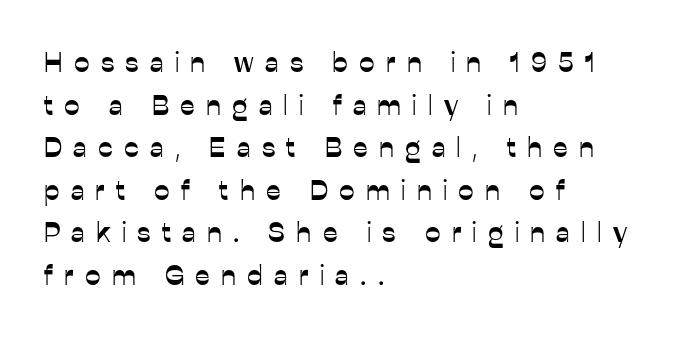
{"serif": "no", "italic": "no", "width": "normal", "stroke_contrast": "low", "x_height": "medium", "monospaced": "no", "underline": "no", "align": "left", "line_spacing": "normal", "line_spacing_ratio": 1.52, "letter_spacing": "wide", "letter_spacing_em": 0.4, "glyph_px": 28}
